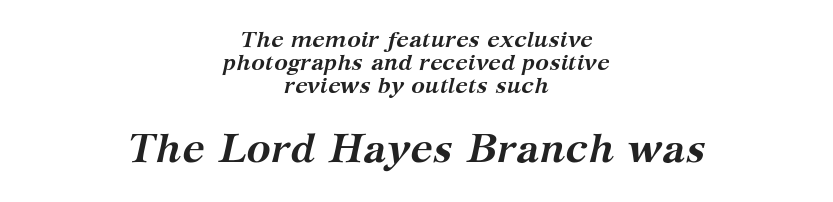
The horizontal fit of the characters is conventional and even. Chunky letters — that's bold for sure. The line-height multiplier appears low, near solid setting. Check under the words: just untouched page.
